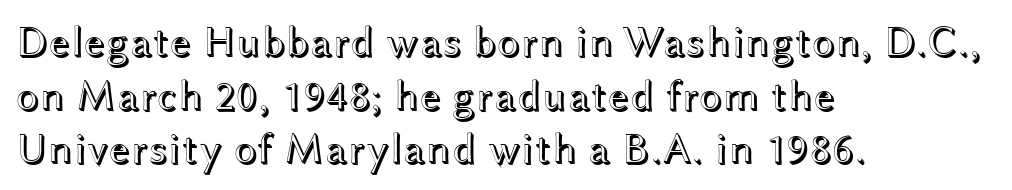
Summary of vertical rhythm: regular, with standard interline spacing. Every row of glyphs begins at an identical x-position on the left. Notice how the stems are strictly vertical — no italics here. Note the varied advance widths — an 'i' is clearly narrower than an 'm'. Honestly, the letter spacing is just normal — you wouldn't notice it.
